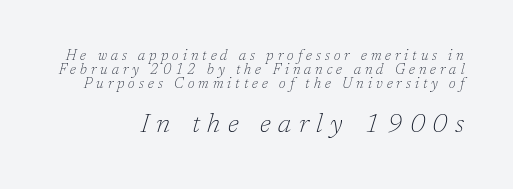
The image shows 26 px text type, italic (leaning right); set tight line spacing (1.01x), unusually wide letter spacing (+0.29 em), not underlined; the second (bottom) block is 1.86x larger.
